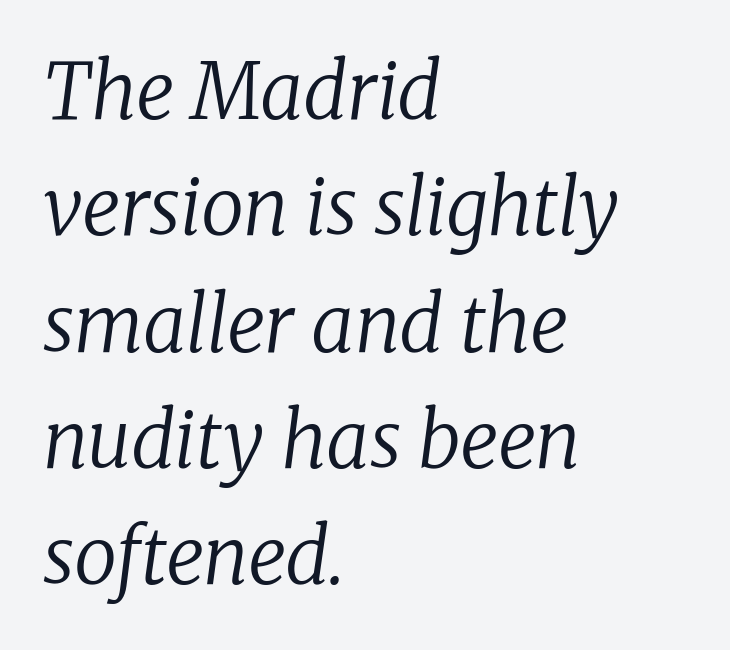
{"serif": "yes", "italic": "yes", "lean": "right", "slant_degrees": 8, "bold": "no", "weight": "regular", "width": "normal", "stroke_contrast": "low", "x_height": "medium", "monospaced": "no", "underline": "no", "align": "left", "line_spacing": "normal", "line_spacing_ratio": 1.51, "letter_spacing": "normal", "letter_spacing_em": 0.0, "glyph_px": 77}
